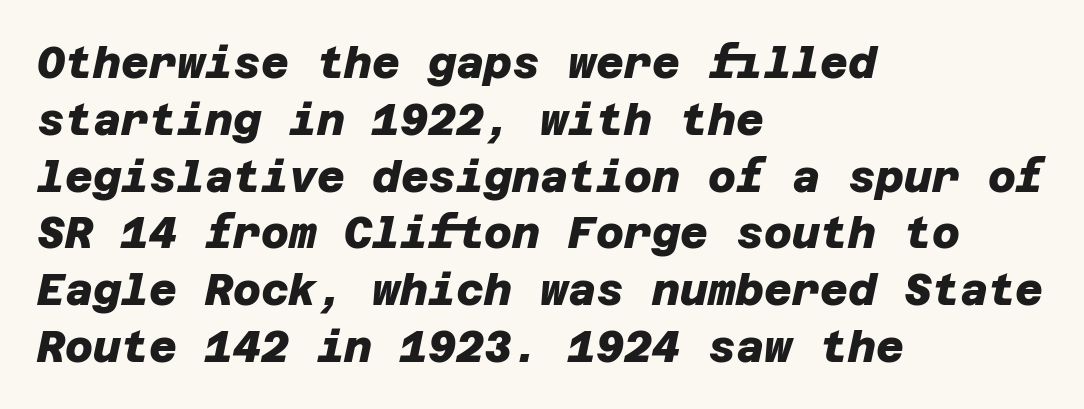
{"serif": "no", "bold": "yes", "weight": "heavy", "width": "normal", "stroke_contrast": "low", "x_height": "large", "underline": "no", "align": "left", "line_spacing": "normal", "line_spacing_ratio": 1.32, "letter_spacing": "normal", "letter_spacing_em": 0.0, "glyph_px": 43}
